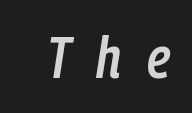
The rendering applies a slant to the glyphs. Here the designer chose a conventional face with non-uniform glyph widths. Display-style spreading of the glyphs; the letterfit is very open. Stroke thickness is moderately raised; the sample reads as semibold.
